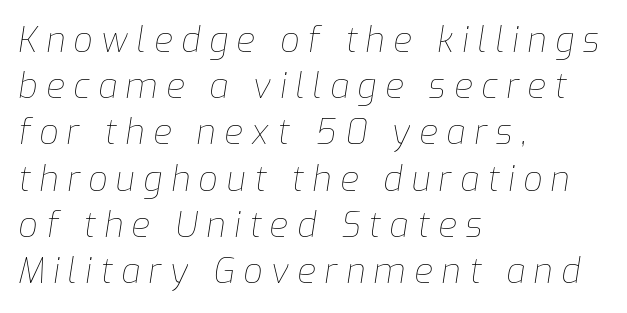
The image shows 34 px thin type, italic (leaning right); set left-aligned, normal line spacing (1.36x), unusually wide letter spacing (+0.25 em), not underlined; low stroke contrast and a medium x-height.
